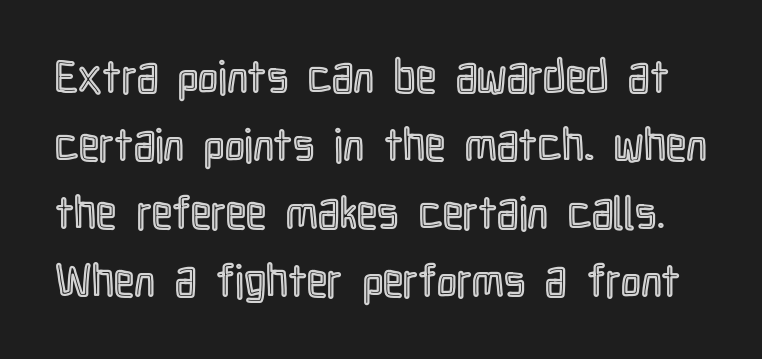
The image shows 45 px condensed type, upright; set normal line spacing (1.51x), normal letter spacing, not underlined; a medium x-height.
